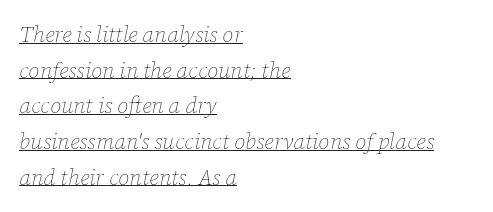
{"italic": "yes", "lean": "right", "slant_degrees": 12, "bold": "no", "underline": "yes", "align": "left", "line_spacing": "normal", "line_spacing_ratio": 1.62, "letter_spacing": "normal", "letter_spacing_em": 0.0, "glyph_px": 22}
